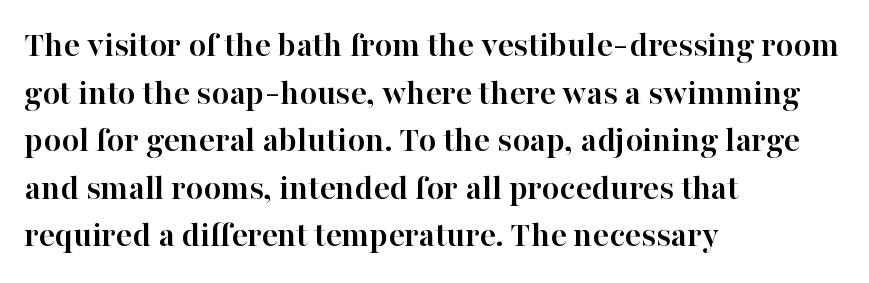
{"serif": "yes", "italic": "no", "bold": "yes", "weight": "semibold", "width": "normal", "stroke_contrast": "high", "x_height": "medium", "monospaced": "no", "underline": "no", "align": "left", "line_spacing": "normal", "line_spacing_ratio": 1.32, "letter_spacing": "normal", "letter_spacing_em": 0.0, "glyph_px": 36}
